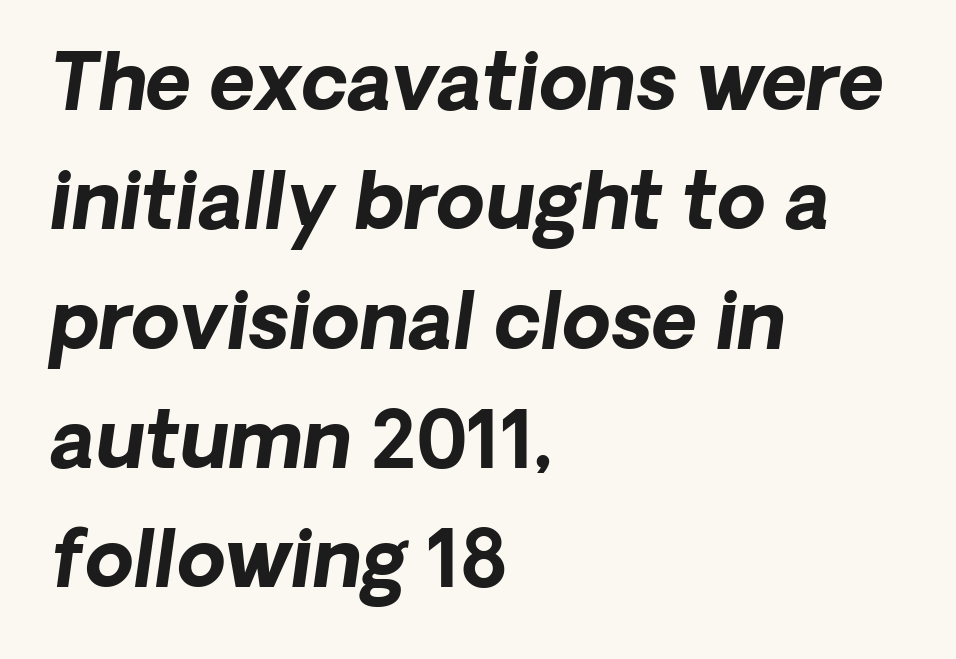
The image shows 78 px bold sans-serif type; set left-aligned, normal line spacing (1.53x), normal letter spacing, not underlined; low stroke contrast and a medium x-height.
